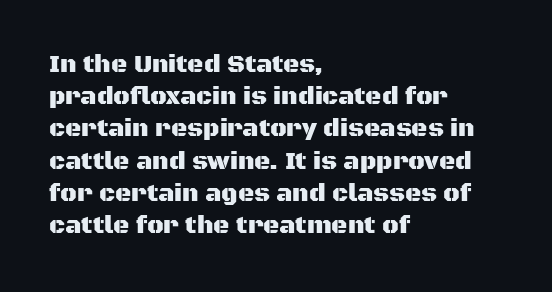
{"italic": "no", "underline": "no", "align": "left", "line_spacing": "normal", "line_spacing_ratio": 1.29, "letter_spacing": "normal", "letter_spacing_em": 0.0, "glyph_px": 25}
